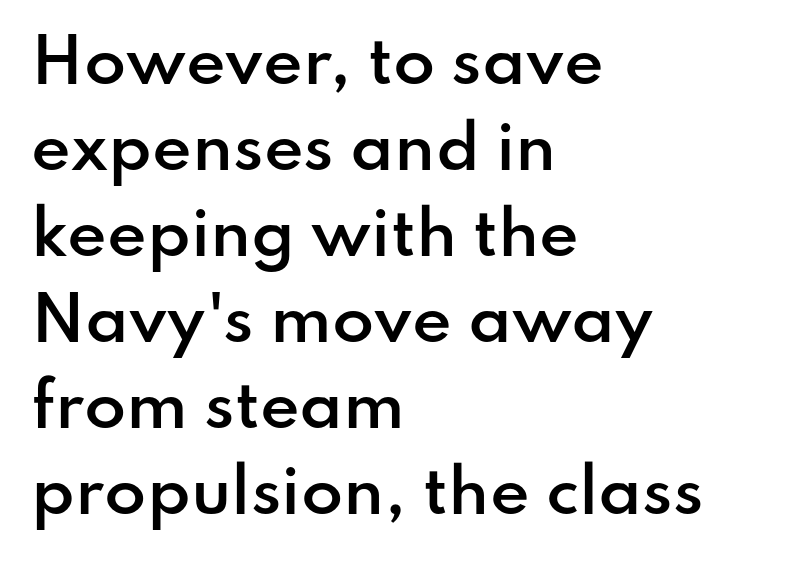
Look at the tracking — it's just the regular setting, nothing added. This rendering uses left alignment, leaving the right contour irregular. Posture: upright roman. Check under the words: just untouched page. The face used here is proportionally spaced, like ordinary book or web type.
